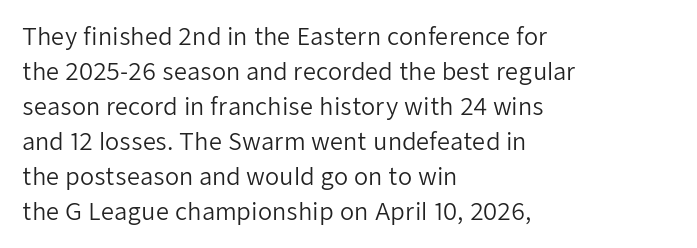
Weight: not bold — regular or lighter. The typesetter chose a ragged-right arrangement here. Each new line begins a customary step beneath the previous one. You could call the tracking neutral — neither tight nor loose. Only glyphs here, with clear space below each row. You can tell it's not italic because the verticals are truly vertical.
